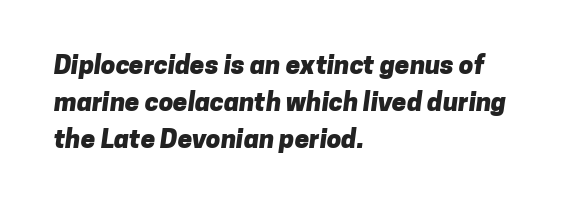
The letters are bold, with thick, heavy strokes. Anything drawn beneath the words? Only blank space. Students, observe: this is what conventionally led text looks like. The rag falls on the right side of this text block. Is the letter spacing exaggerated? No — it looks like the ordinary default.
